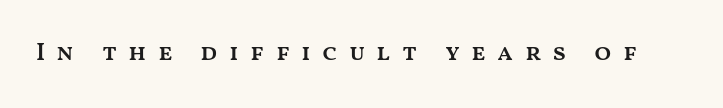
The glyphs are unaccompanied by any horizontal stroke below them. Every character sits straight up, as roman type does. What stands out about the letter spacing? Its width — letters are far apart. Weight check: semibold — heavier than regular, not quite bold.
